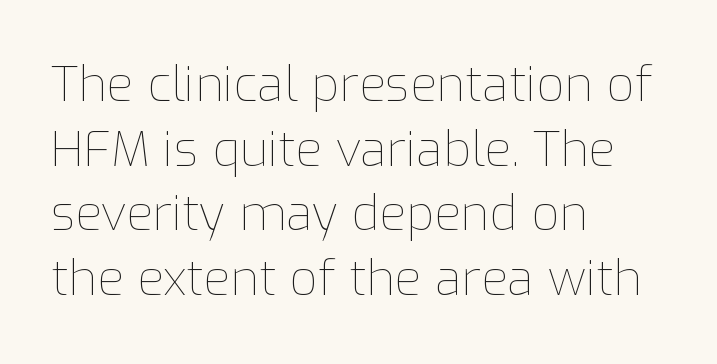
Q: Is the text bold? A: No.
Q: Is the text italic (slanted)? A: No, it is upright.
Q: Is the text underlined? A: No.
Q: How is the paragraph aligned? A: Left-aligned.
Q: Is the spacing between letters normal or unusually wide? A: Normal.
Q: Is the spacing between lines tight, normal or loose? A: Normal.
Q: Width (condensed, normal, or wide)? A: Normal.
Q: Stroke contrast? A: Low.
Q: x-height? A: Medium.
Q: Monospaced? A: No.
